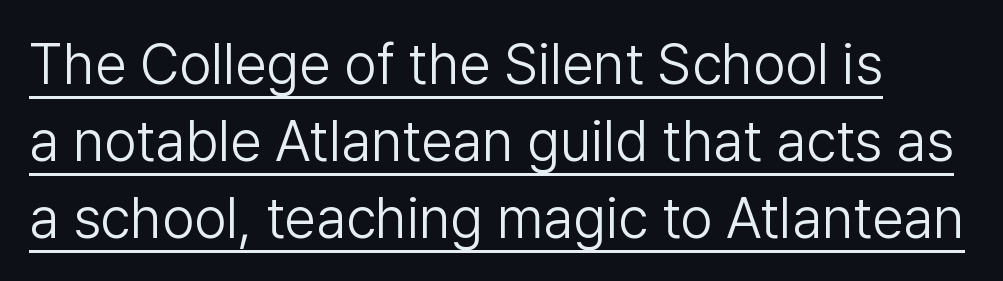
The image shows 57 px light sans-serif type, upright; set normal line spacing (1.35x), normal letter spacing, underlined; low stroke contrast and a medium x-height.
